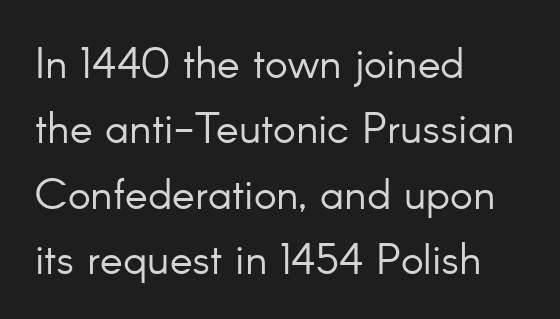
{"serif": "no", "italic": "no", "bold": "no", "weight": "light", "width": "normal", "stroke_contrast": "low", "x_height": "small", "monospaced": "no", "underline": "no", "align": "left", "line_spacing": "normal", "line_spacing_ratio": 1.52, "letter_spacing": "normal", "letter_spacing_em": 0.0, "glyph_px": 43}
